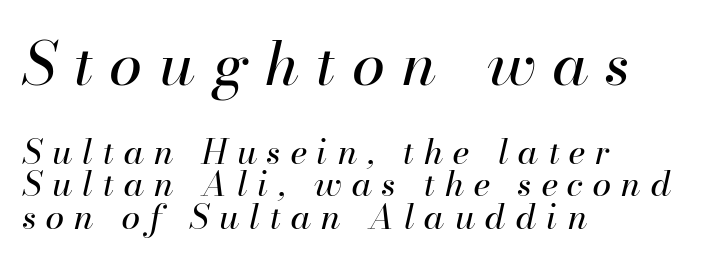
Q: Is the text bold? A: No.
Q: Is the text italic (slanted)? A: Yes, it leans right by about 13 degrees.
Q: Is the text underlined? A: No.
Q: How is the paragraph aligned? A: Left-aligned.
Q: Is the spacing between letters normal or unusually wide? A: Unusually wide.
Q: Is the spacing between lines tight, normal or loose? A: Tight.
Q: Which block of text is set in a larger size, the first (top) or the second (bottom)? A: The first (top) one.
Q: Width (condensed, normal, or wide)? A: Normal.
Q: Stroke contrast? A: High.
Q: x-height? A: Small.
Q: Monospaced? A: No.
